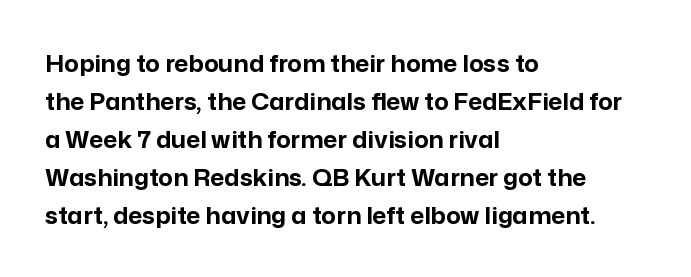
{"italic": "no", "bold": "yes", "underline": "no", "align": "left", "line_spacing": "normal", "line_spacing_ratio": 1.58, "letter_spacing": "normal", "letter_spacing_em": 0.0, "glyph_px": 24}
